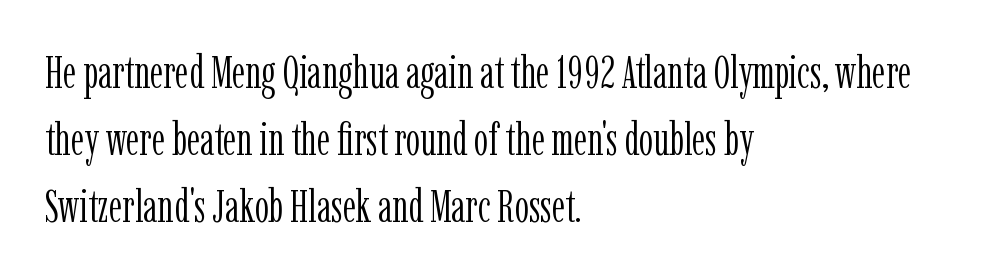
The image shows 45 px light, condensed serif type, upright; set left-aligned, normal line spacing (1.49x), normal letter spacing, not underlined; low stroke contrast and a medium x-height.
